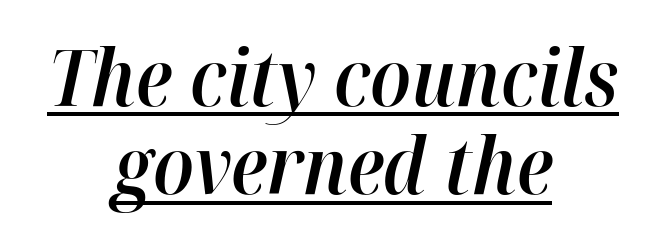
Decoration check: the copy is underlined. Casual observation: everything's sitting right in the middle. The passage shown is typed in a proportional face where columns would drift. Quick note: italic.
